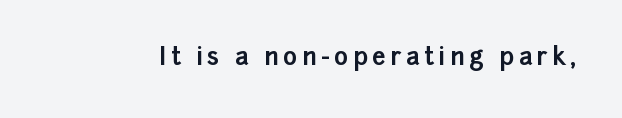
The image shows 24 px bold type, upright; set not underlined.
